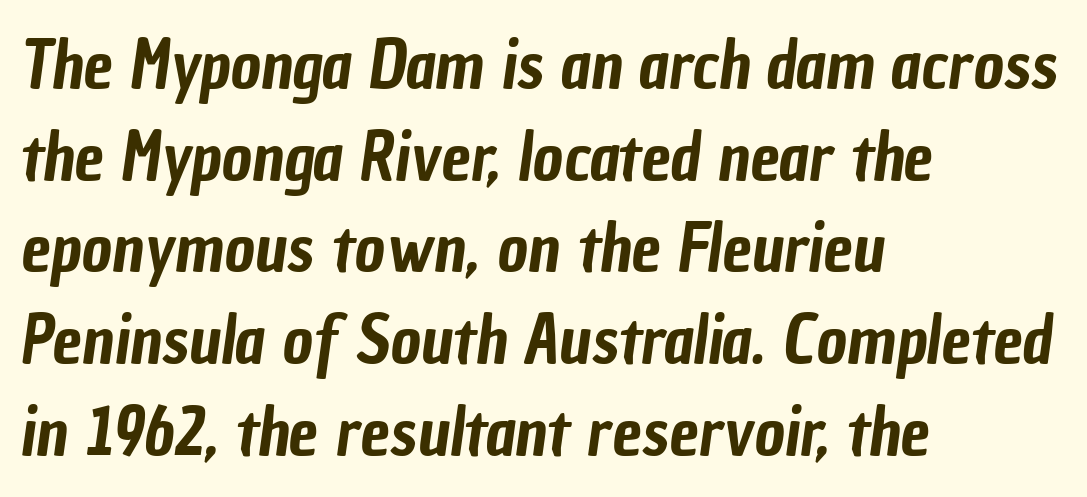
Q: Is the typeface a serif or a sans-serif typeface? A: Sans-serif.
Q: Is the text underlined? A: No.
Q: How is the paragraph aligned? A: Left-aligned.
Q: Is the spacing between letters normal or unusually wide? A: Normal.
Q: Is the spacing between lines tight, normal or loose? A: Normal.
Q: Width (condensed, normal, or wide)? A: Condensed.
Q: Stroke contrast? A: Low.
Q: x-height? A: Medium.
Q: Monospaced? A: No.
